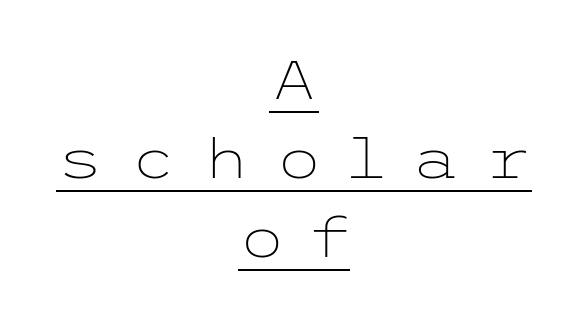
{"serif": "no", "italic": "no", "bold": "no", "weight": "light", "width": "wide", "stroke_contrast": "low", "x_height": "medium", "underline": "yes", "align": "center", "line_spacing": "normal", "line_spacing_ratio": 1.44, "letter_spacing": "wide", "letter_spacing_em": 0.45, "glyph_px": 55}
